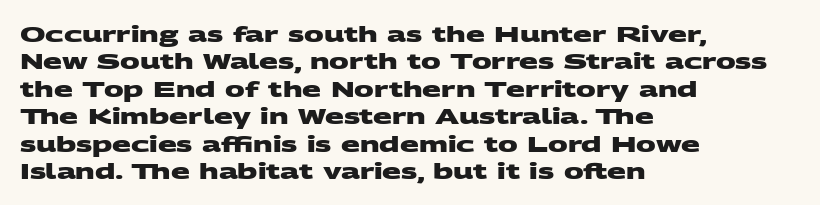
The lines sit at an ordinary, default distance from one another. Has an underline been added? It has not. As a designer I'd log this as weight 700, bold. Reading down the block, your eye returns to a fixed left position each line. Nobody touched the tracking dial on this one.
